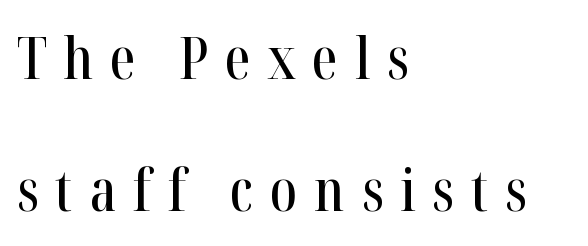
Q: Is the text italic (slanted)? A: No, it is upright.
Q: Is the typeface a serif or a sans-serif typeface? A: Serif.
Q: Is the text underlined? A: No.
Q: How is the paragraph aligned? A: Left-aligned.
Q: Is the spacing between letters normal or unusually wide? A: Unusually wide.
Q: Is the spacing between lines tight, normal or loose? A: Loose.
Q: Width (condensed, normal, or wide)? A: Condensed.
Q: Stroke contrast? A: High.
Q: x-height? A: Medium.
Q: Monospaced? A: No.
